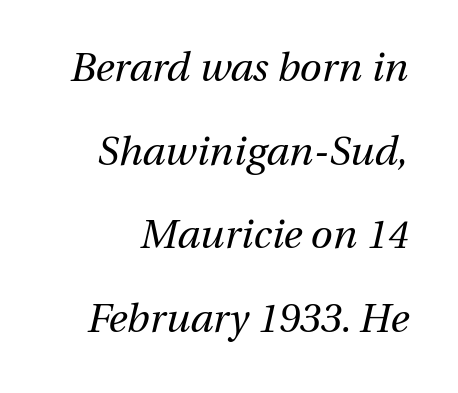
The image shows 40 px regular-weight type, italic (leaning right); set loose line spacing (2.09x), normal letter spacing, not underlined; medium stroke contrast and a medium x-height.
